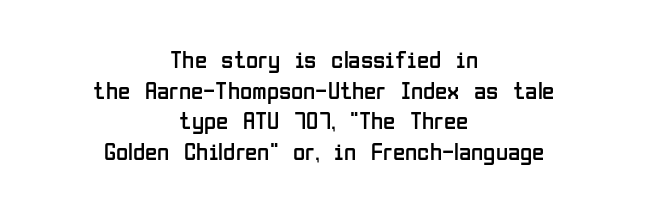
Q: Is the text bold? A: No.
Q: Is the text italic (slanted)? A: No, it is upright.
Q: Is the text underlined? A: No.
Q: How is the paragraph aligned? A: Centered.
Q: Is the spacing between letters normal or unusually wide? A: Normal.
